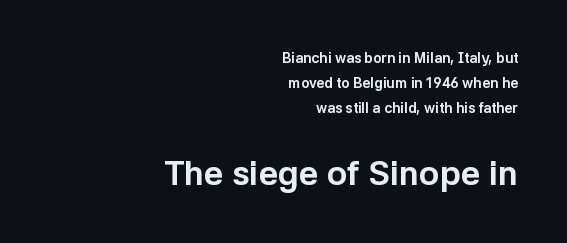
The image shows 34 px bold sans-serif type, upright; set right-aligned, line spacing 1.8x, normal letter spacing, not underlined; the second (bottom) block is 2.43x larger; low stroke contrast and a medium x-height.
